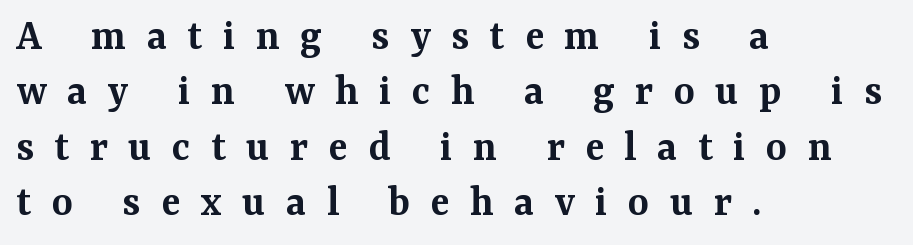
{"serif": "yes", "italic": "no", "bold": "semi", "weight": "semibold", "width": "normal", "stroke_contrast": "medium", "x_height": "medium", "monospaced": "no", "underline": "no", "align": "left", "line_spacing_ratio": 1.23, "letter_spacing": "wide", "letter_spacing_em": 0.45, "glyph_px": 45}
